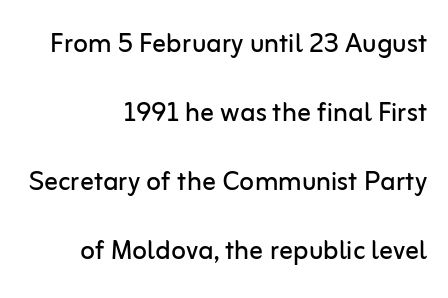
Each letter keeps its own natural width here, so spacing adapts to shape. This is roman type, the default non-slanted kind. The letterforms sit at book weight or below. Nothing unusual about the tracking: characters are spaced as the font intends. Each line ends at the same right margin while the left side varies.
